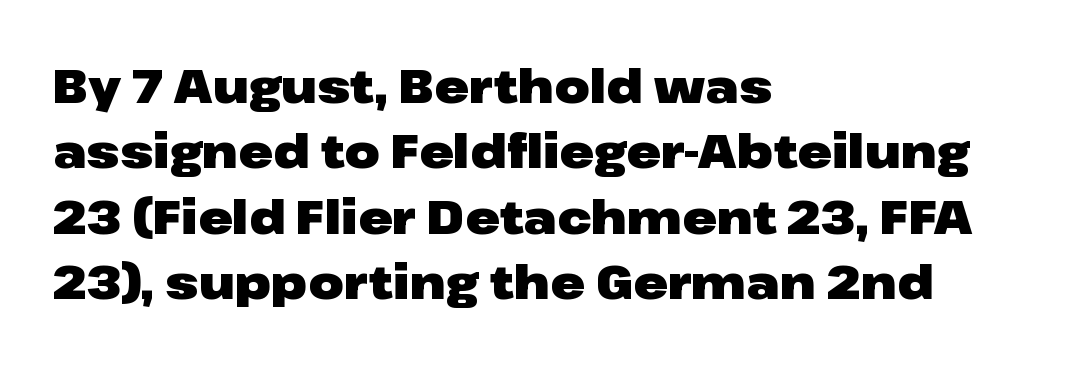
Q: Is the text bold? A: Yes.
Q: Is the text italic (slanted)? A: No, it is upright.
Q: Is the typeface a serif or a sans-serif typeface? A: Sans-serif.
Q: Is the text underlined? A: No.
Q: How is the paragraph aligned? A: Left-aligned.
Q: Is the spacing between letters normal or unusually wide? A: Normal.
Q: Is the spacing between lines tight, normal or loose? A: Normal.
Q: Width (condensed, normal, or wide)? A: Wide.
Q: Stroke contrast? A: Low.
Q: x-height? A: Medium.
Q: Monospaced? A: No.
